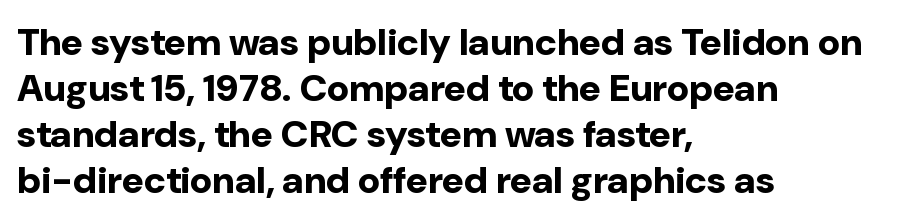
Short note: letters normally spaced. The rendering uses natural spacing where letterforms have individual widths. This sample uses an upright cut, with every glyph sitting square on the baseline. All the whitespace from short lines collects on the right.
